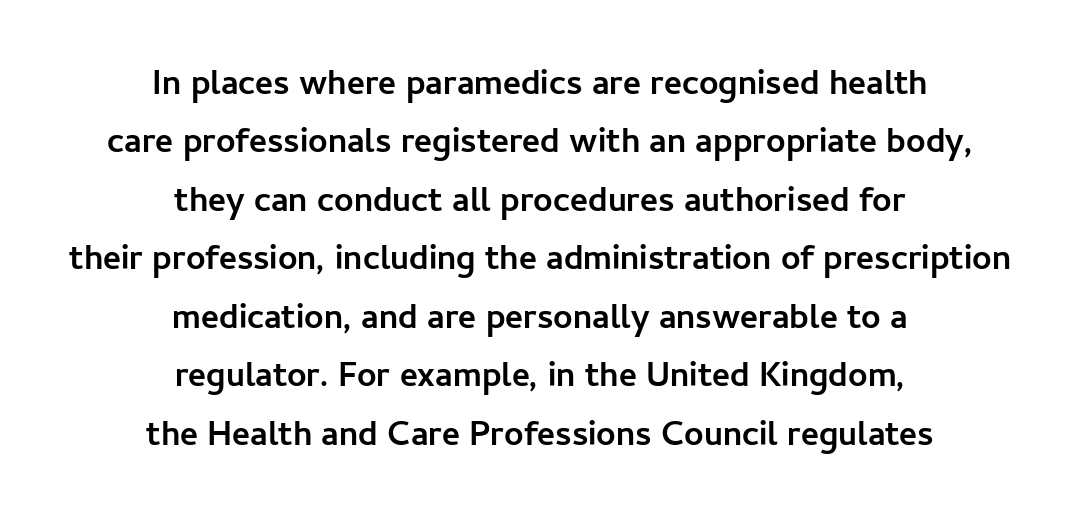
The image shows 43 px sans-serif type, upright; set centered, normal line spacing (1.36x), normal letter spacing, not underlined; low stroke contrast and a medium x-height.
